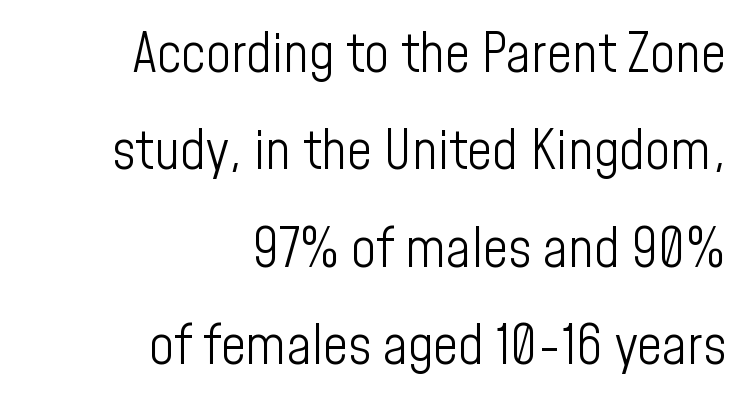
The image shows 55 px light, condensed sans-serif type, upright; set right-aligned, line spacing 1.77x, normal letter spacing, not underlined; low stroke contrast and a medium x-height.
